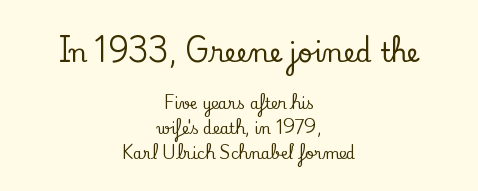
Size hierarchy here favors the leading block over the trailing one. This sample uses an upright cut, with every glyph sitting square on the baseline. The area under the type is left untouched. Nothing unusual about the tracking: characters are spaced as the font intends.
